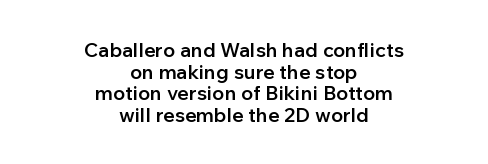
Compared with typical body copy, the letter spacing here is the same. This block would grow much taller if given ordinary leading; it's compressed now. The face used here is a semibold: visibly heavier than regular, lighter than bold. Tall strokes in this sample are plumb rather than angled.
